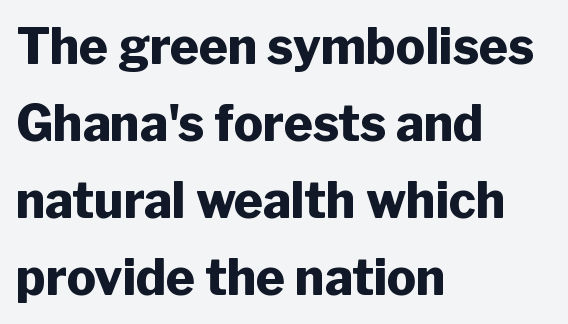
The rendering anchors every line to the left-hand side. This sample has the flowing, uneven cadence of proportional lettering. These lines keep a tight, regular rhythm from letter to letter. The strip under each line holds only bare page. Each new line begins a customary step beneath the previous one. Stroke terminals: plain, sans-serif.
